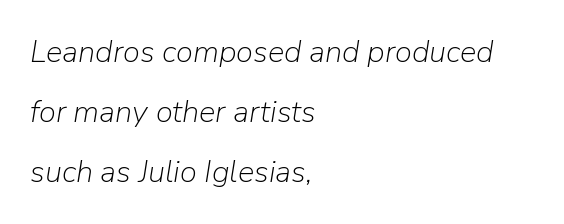
Glance below the letters and you will spot only blank space. Line spacing here is loose. Weight: regular or lighter. Yep, that's italic — everything's leaning. Leftover space on each line is placed entirely after the last word.
